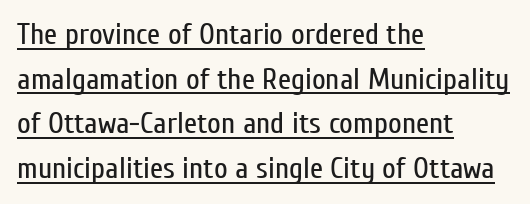
{"serif": "no", "italic": "no", "bold": "no", "weight": "regular", "width": "condensed", "stroke_contrast": "low", "x_height": "medium", "monospaced": "no", "underline": "yes", "align": "left", "line_spacing": "normal", "line_spacing_ratio": 1.49, "letter_spacing": "normal", "letter_spacing_em": 0.0, "glyph_px": 30}
